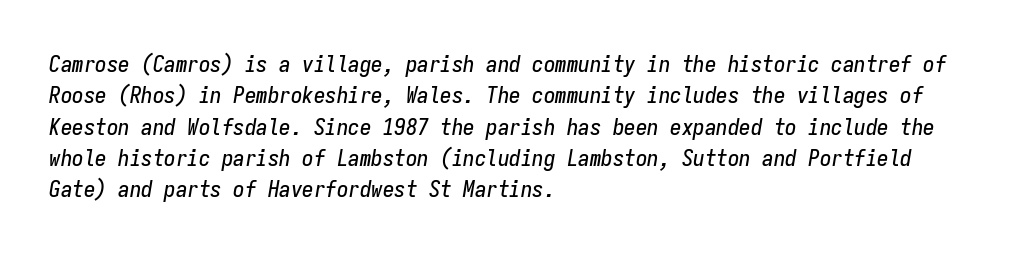
The image shows 23 px text type, italic (leaning right); set left-aligned, normal line spacing (1.36x), normal letter spacing, not underlined.
